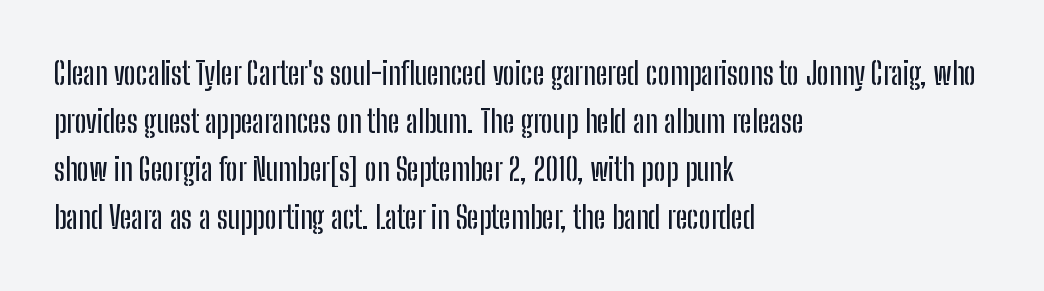
The specimen omits any rule beneath the text block's lines. Where is the straight margin? On the left. These lines are rendered in a variable-pitch font. The designer went with a sans here, leaving each stem footless. What's the leading like? Ordinary, nothing unusual.
